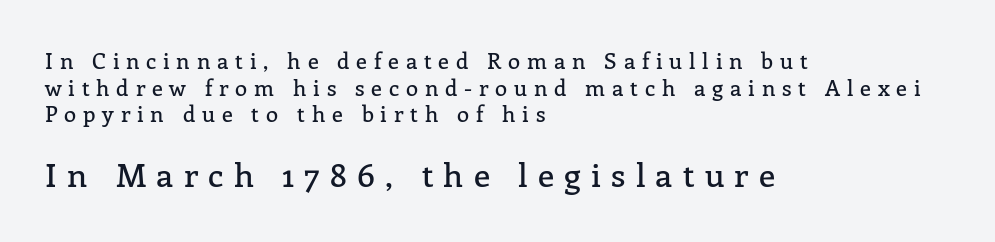
The image shows 33 px serif type, upright; set left-aligned, line spacing 1.21x, unusually wide letter spacing (+0.31 em), not underlined; the second (bottom) block is 1.5x larger; low stroke contrast and a medium x-height.
